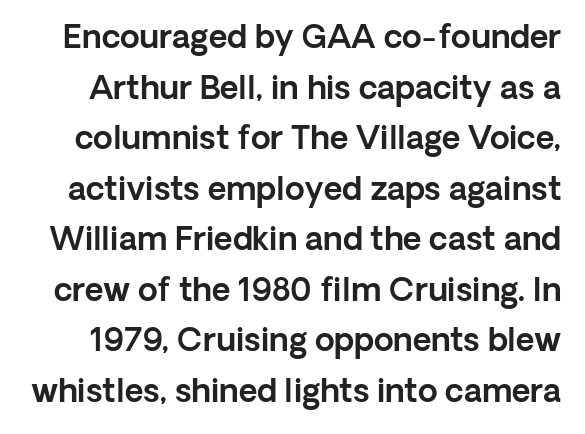
{"serif": "no", "italic": "no", "width": "normal", "x_height": "medium", "monospaced": "no", "underline": "no", "line_spacing": "normal", "line_spacing_ratio": 1.58, "letter_spacing": "normal", "letter_spacing_em": 0.0, "glyph_px": 32}
